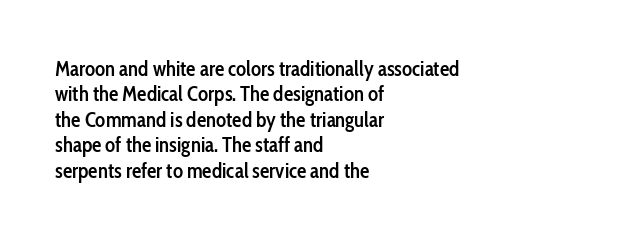
{"italic": "no", "bold": "semi", "underline": "no", "align": "left", "line_spacing_ratio": 1.21, "letter_spacing": "normal", "letter_spacing_em": 0.0, "glyph_px": 21}
